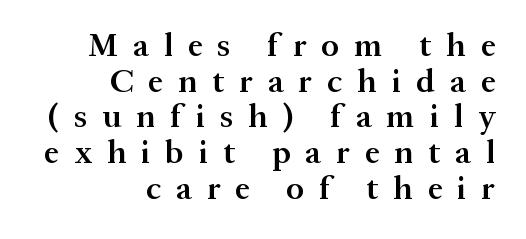
{"serif": "yes", "italic": "no", "bold": "semi", "weight": "semibold", "width": "normal", "stroke_contrast": "medium", "x_height": "medium", "monospaced": "no", "underline": "no", "align": "right", "line_spacing": "tight", "line_spacing_ratio": 1.08, "letter_spacing": "wide", "letter_spacing_em": 0.46, "glyph_px": 33}
